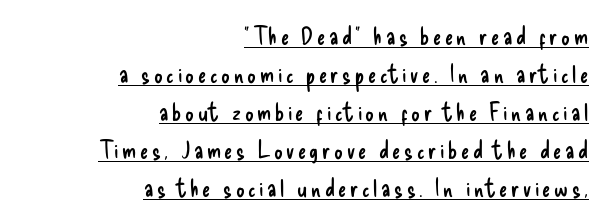
The image shows 24 px text type, upright; set right-aligned, normal line spacing (1.58x), underlined.
